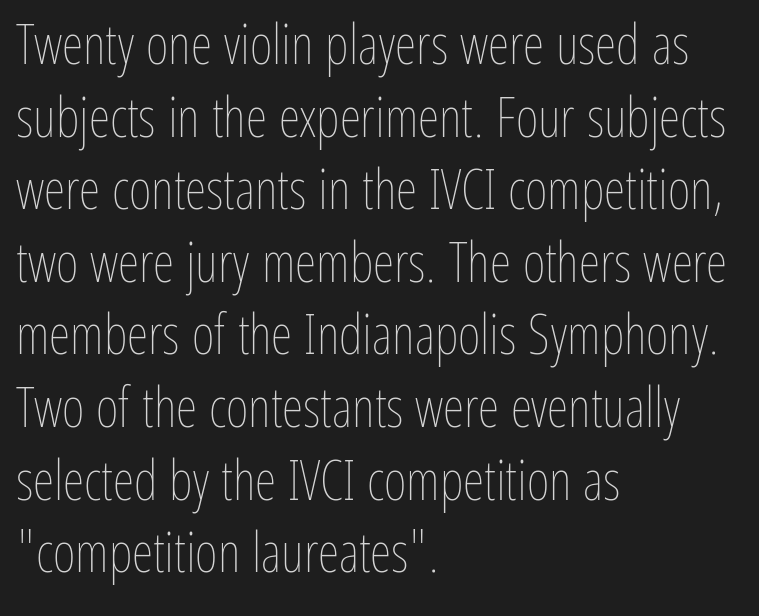
Q: Is the text bold? A: No.
Q: Is the text italic (slanted)? A: No, it is upright.
Q: Is the text underlined? A: No.
Q: How is the paragraph aligned? A: Left-aligned.
Q: Is the spacing between letters normal or unusually wide? A: Normal.
Q: Is the spacing between lines tight, normal or loose? A: Normal.
Q: Width (condensed, normal, or wide)? A: Condensed.
Q: Stroke contrast? A: Low.
Q: x-height? A: Medium.
Q: Monospaced? A: No.
